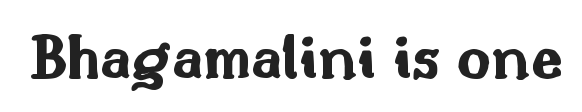
{"serif": "no", "italic": "no", "bold": "yes", "weight": "bold", "width": "wide", "stroke_contrast": "medium", "x_height": "small", "monospaced": "no", "underline": "no", "letter_spacing": "normal", "letter_spacing_em": 0.0, "glyph_px": 66}
